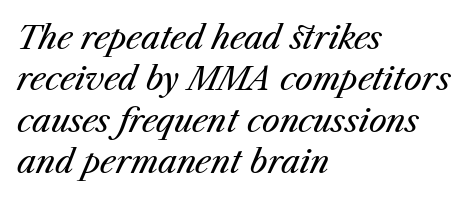
Think of a printed novel: that variable character pitch is what you see here. Baseline-to-baseline distance is the conventional proportion of letter height. The lines in this sample share a left origin and differ only in where they stop. Is the type heavy? It reads as light-to-regular instead. A typesetter would mark this as italic.
